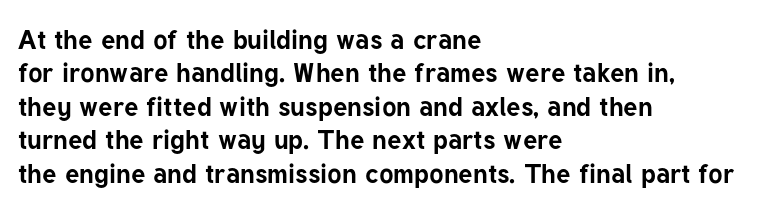
Q: Is the text bold? A: Yes.
Q: Is the text italic (slanted)? A: No, it is upright.
Q: Is the text underlined? A: No.
Q: How is the paragraph aligned? A: Left-aligned.
Q: Is the spacing between letters normal or unusually wide? A: Normal.
